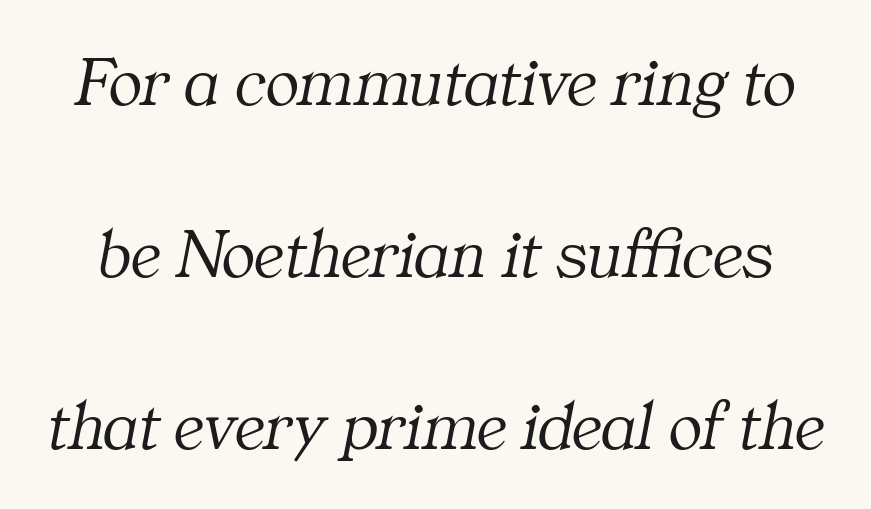
The image shows 70 px light serif type, italic (leaning right); set loose line spacing (2.46x), normal letter spacing, not underlined; medium stroke contrast and a medium x-height.
